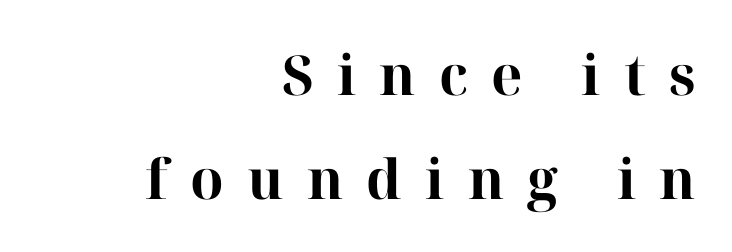
The image shows 55 px bold serif type, upright; set right-aligned, line spacing 1.89x, unusually wide letter spacing (+0.42 em), not underlined; high stroke contrast and a medium x-height.
